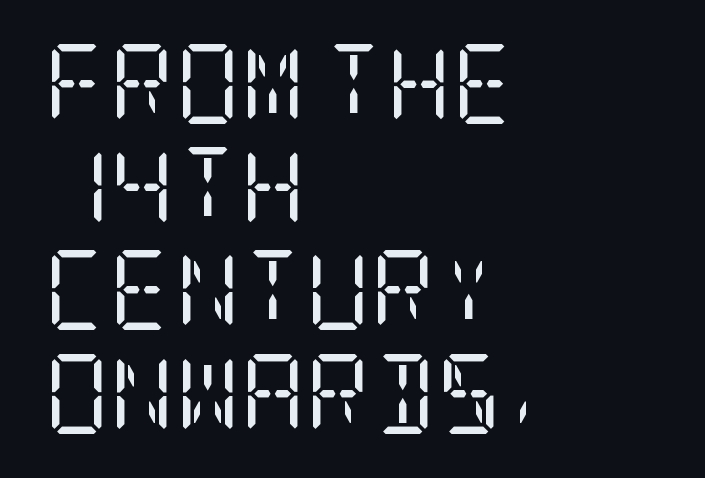
Q: Is the text bold? A: No.
Q: Is the text italic (slanted)? A: No, it is upright.
Q: Is the typeface a serif or a sans-serif typeface? A: Serif.
Q: Is the text underlined? A: No.
Q: How is the paragraph aligned? A: Left-aligned.
Q: Is the spacing between letters normal or unusually wide? A: Normal.
Q: Is the spacing between lines tight, normal or loose? A: Normal.
Q: Width (condensed, normal, or wide)? A: Condensed.
Q: Stroke contrast? A: Low.
Q: x-height? A: Large.
